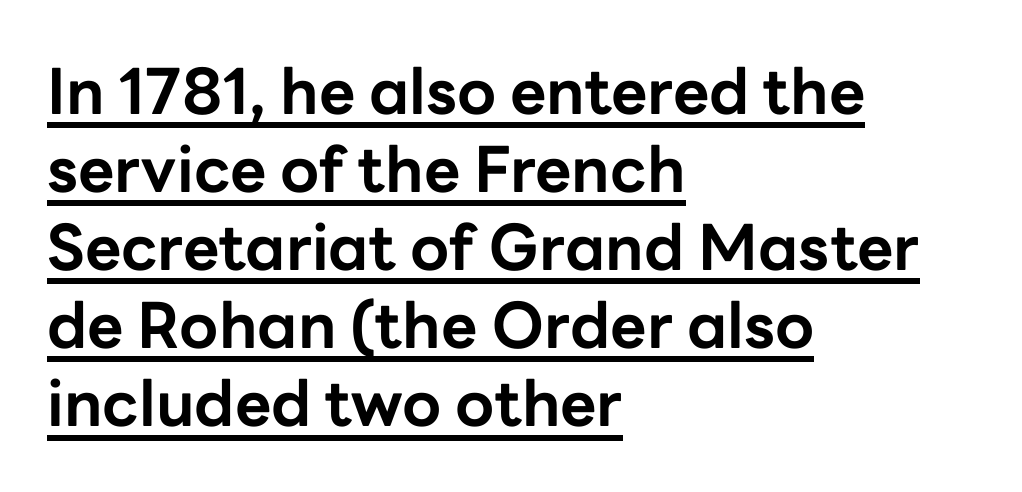
{"serif": "no", "italic": "no", "bold": "yes", "weight": "bold", "width": "normal", "stroke_contrast": "low", "x_height": "medium", "monospaced": "no", "underline": "yes", "align": "left", "line_spacing_ratio": 1.24, "letter_spacing": "normal", "letter_spacing_em": 0.0, "glyph_px": 63}
